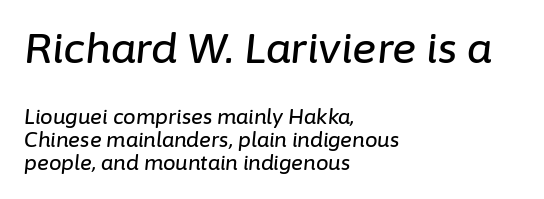
{"italic": "yes", "lean": "right", "slant_degrees": 6, "width": "normal", "stroke_contrast": "low", "x_height": "medium", "monospaced": "no", "underline": "no", "align": "left", "line_spacing": "tight", "line_spacing_ratio": 1.15, "letter_spacing": "normal", "letter_spacing_em": 0.0, "larger_block": "first", "size_ratio": 2.05, "glyph_px": 41}
